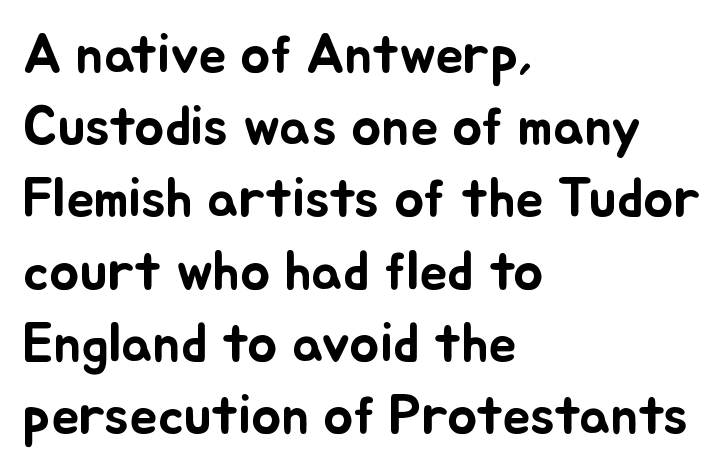
{"italic": "no", "width": "normal", "stroke_contrast": "low", "x_height": "small", "monospaced": "no", "underline": "no", "align": "left", "line_spacing": "normal", "line_spacing_ratio": 1.29, "letter_spacing": "normal", "letter_spacing_em": 0.0, "glyph_px": 56}
